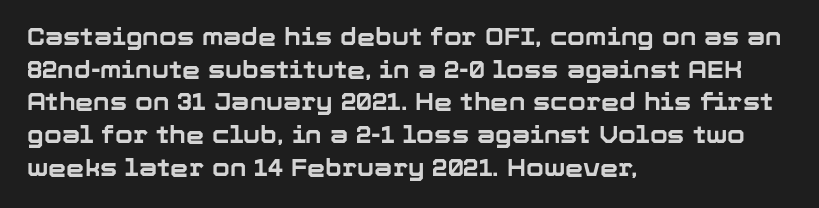
Here the glyphs are tracked normally, forming tight word shapes. One-word summary of the alignment: left. In terms of posture, this sample is upright. Notice how thick the strokes are: this is what a full bold looks like. The lines sit at an ordinary, default distance from one another.
